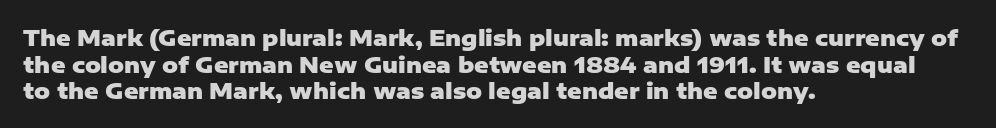
{"italic": "no", "bold": "yes", "underline": "no", "align": "left", "line_spacing_ratio": 1.21, "letter_spacing": "normal", "letter_spacing_em": 0.0, "glyph_px": 22}
